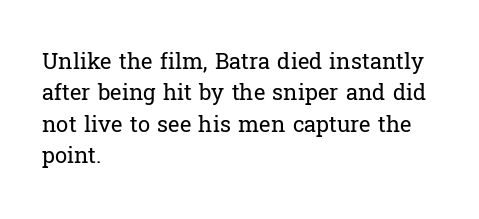
Q: Is the text bold? A: No.
Q: Is the text italic (slanted)? A: No, it is upright.
Q: Is the text underlined? A: No.
Q: How is the paragraph aligned? A: Left-aligned.
Q: Is the spacing between letters normal or unusually wide? A: Normal.
Q: Is the spacing between lines tight, normal or loose? A: Normal.
